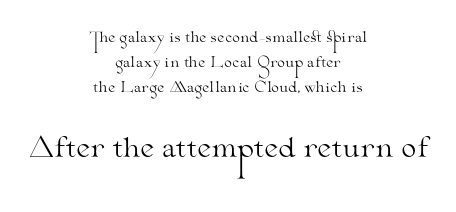
Default kerning and tracking; the words read as compact shapes. Designer's note — italics off, roman on. No word sits above an underline. The weight would be labelled regular, book, light, or lighter still.
